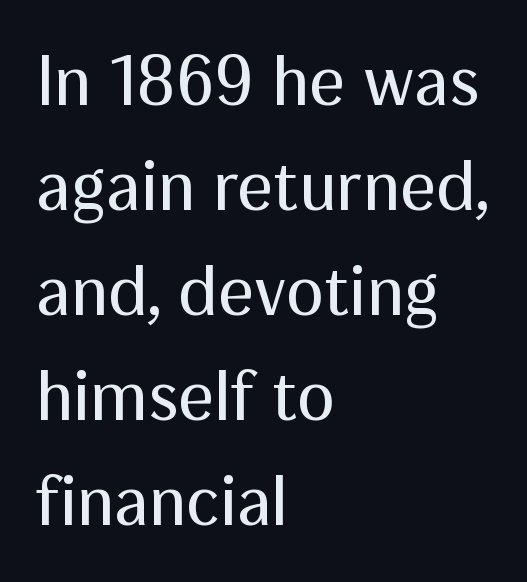
Q: Is the text bold? A: No.
Q: Is the text italic (slanted)? A: No, it is upright.
Q: Is the typeface a serif or a sans-serif typeface? A: Sans-serif.
Q: Is the text underlined? A: No.
Q: How is the paragraph aligned? A: Left-aligned.
Q: Is the spacing between letters normal or unusually wide? A: Normal.
Q: Is the spacing between lines tight, normal or loose? A: Normal.
Q: Width (condensed, normal, or wide)? A: Normal.
Q: Stroke contrast? A: Medium.
Q: x-height? A: Medium.
Q: Monospaced? A: No.
